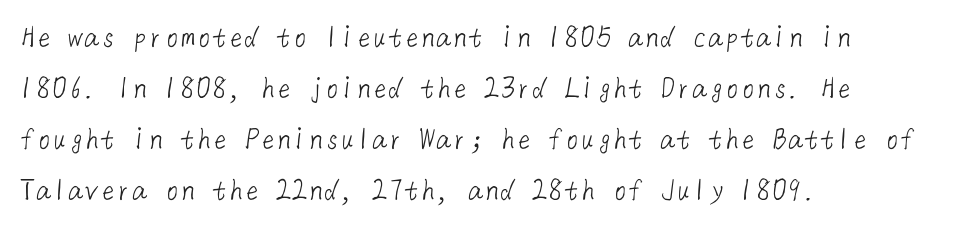
{"serif": "no", "bold": "no", "weight": "light", "width": "normal", "stroke_contrast": "low", "x_height": "medium", "underline": "no", "align": "left", "line_spacing": "normal", "line_spacing_ratio": 1.59, "letter_spacing": "normal", "letter_spacing_em": 0.0, "glyph_px": 32}
